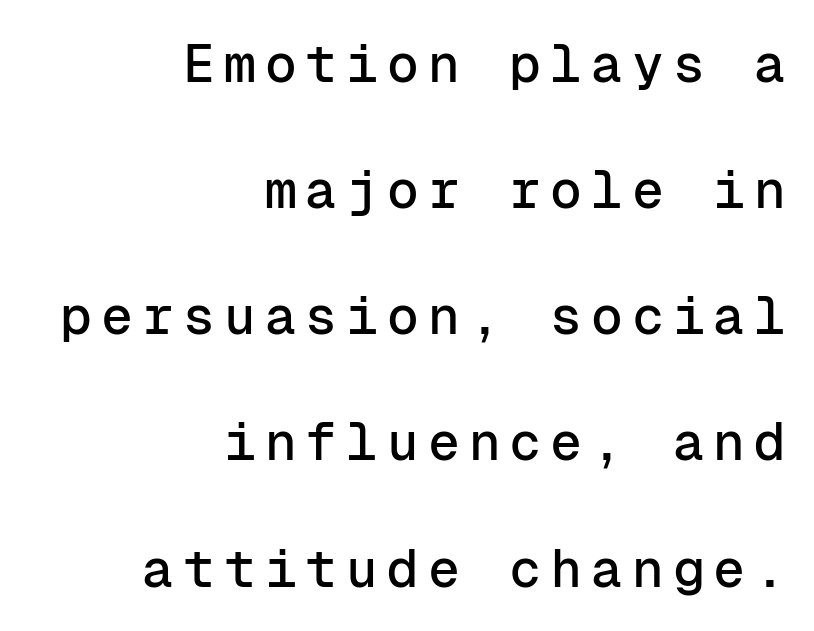
{"serif": "no", "italic": "no", "width": "normal", "stroke_contrast": "low", "x_height": "medium", "monospaced": "yes", "underline": "no", "align": "right", "line_spacing": "loose", "line_spacing_ratio": 2.38, "glyph_px": 53}
